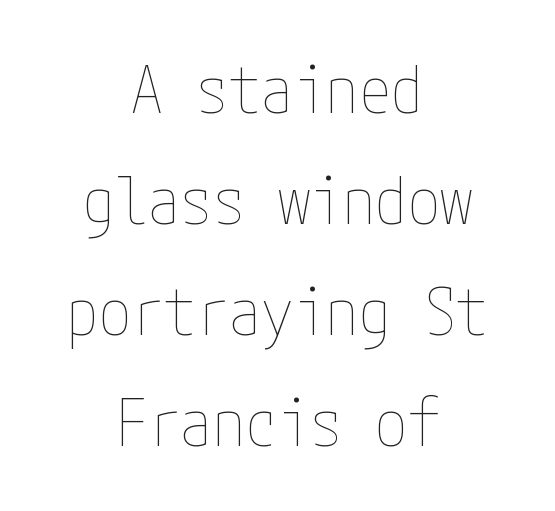
The area under the type is left untouched. Letters have the restrained weight of plain body copy at most. Horizontal alignment here is central, giving a formal, balanced look. The type sits square on the baseline with zero lean. Students, note that the glyphs here touch the page at normal intervals.
